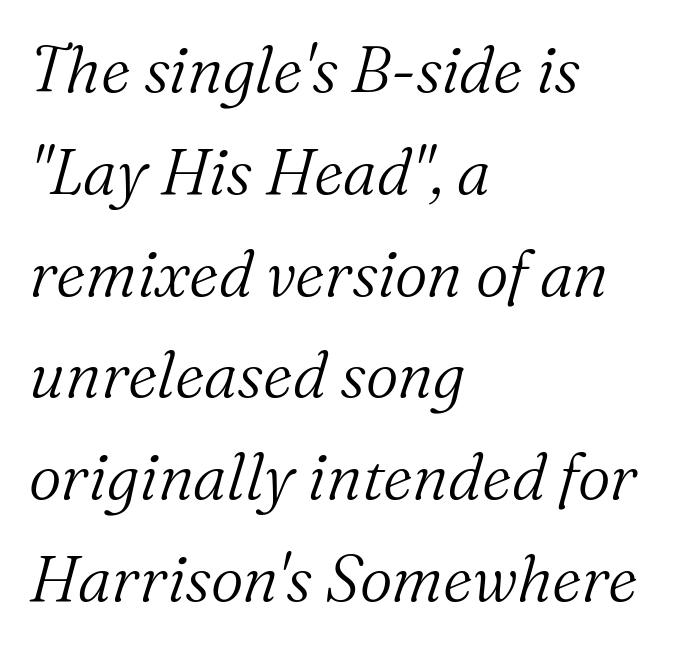
The image shows 64 px light serif type, italic (leaning right); set left-aligned, normal line spacing (1.59x), normal letter spacing, not underlined; medium stroke contrast and a medium x-height.
